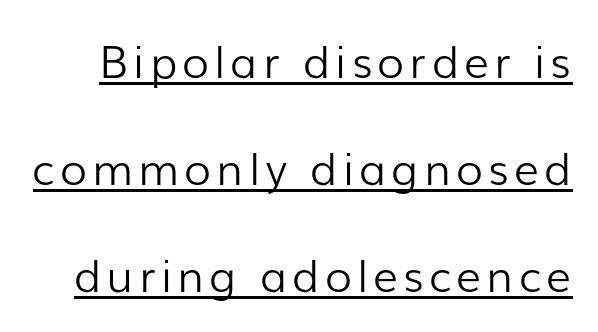
Q: Is the text bold? A: No.
Q: Is the text italic (slanted)? A: No, it is upright.
Q: Is the typeface a serif or a sans-serif typeface? A: Sans-serif.
Q: Is the text underlined? A: Yes.
Q: Is the spacing between lines tight, normal or loose? A: Loose.
Q: Width (condensed, normal, or wide)? A: Normal.
Q: Stroke contrast? A: Low.
Q: x-height? A: Medium.
Q: Monospaced? A: No.
